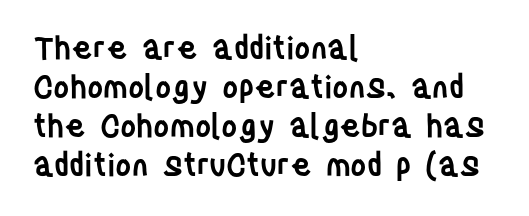
{"serif": "no", "italic": "no", "bold": "semi", "weight": "semibold", "width": "condensed", "stroke_contrast": "low", "x_height": "large", "monospaced": "no", "underline": "no", "align": "left", "line_spacing": "normal", "line_spacing_ratio": 1.26, "letter_spacing": "normal", "letter_spacing_em": 0.0, "glyph_px": 31}
